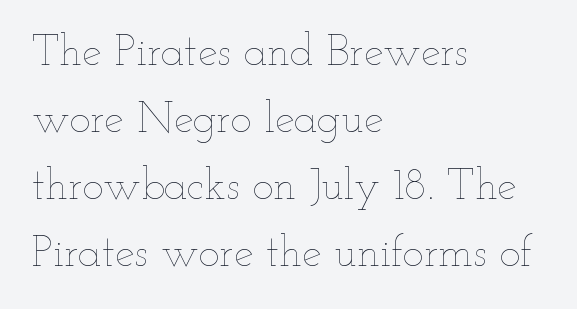
Q: Is the text bold? A: No.
Q: Is the text italic (slanted)? A: No, it is upright.
Q: Is the text underlined? A: No.
Q: How is the paragraph aligned? A: Left-aligned.
Q: Is the spacing between letters normal or unusually wide? A: Normal.
Q: Is the spacing between lines tight, normal or loose? A: Normal.
Q: Width (condensed, normal, or wide)? A: Wide.
Q: Stroke contrast? A: Low.
Q: x-height? A: Small.
Q: Monospaced? A: No.
